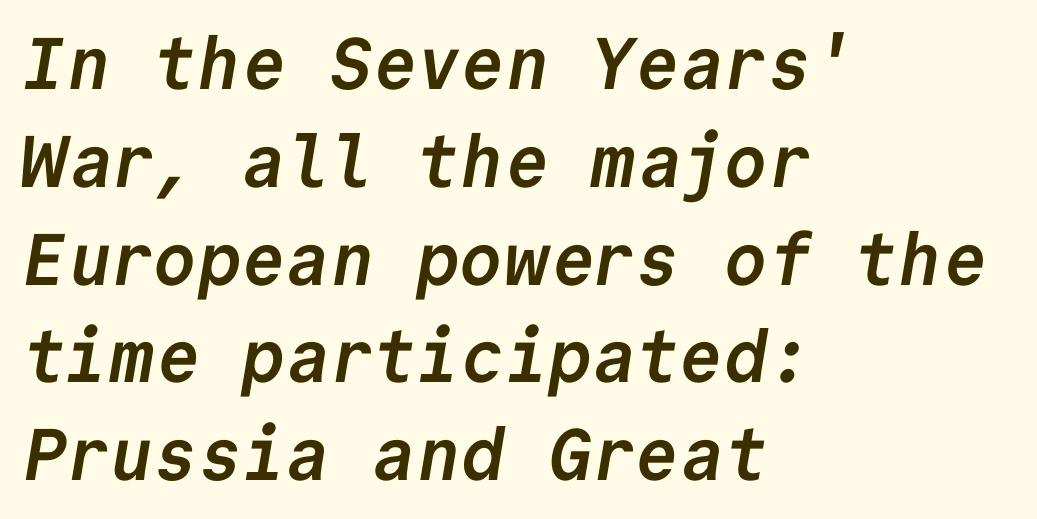
{"serif": "no", "bold": "yes", "weight": "semibold", "width": "normal", "stroke_contrast": "low", "x_height": "medium", "monospaced": "yes", "underline": "no", "align": "left", "line_spacing": "normal", "line_spacing_ratio": 1.34, "letter_spacing": "normal", "letter_spacing_em": 0.0, "glyph_px": 73}
